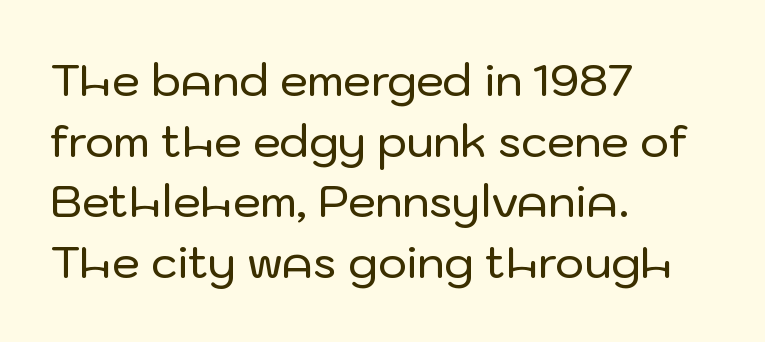
{"serif": "no", "italic": "no", "width": "normal", "stroke_contrast": "low", "x_height": "medium", "monospaced": "no", "underline": "no", "align": "left", "line_spacing": "normal", "line_spacing_ratio": 1.38, "letter_spacing": "normal", "letter_spacing_em": 0.0, "glyph_px": 44}
